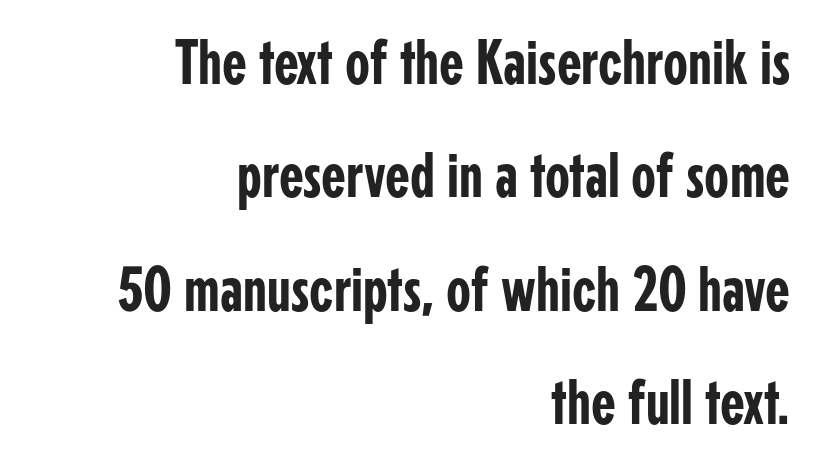
The image shows 64 px condensed sans-serif type, upright; set right-aligned, line spacing 1.77x, normal letter spacing, not underlined; low stroke contrast and a medium x-height.
